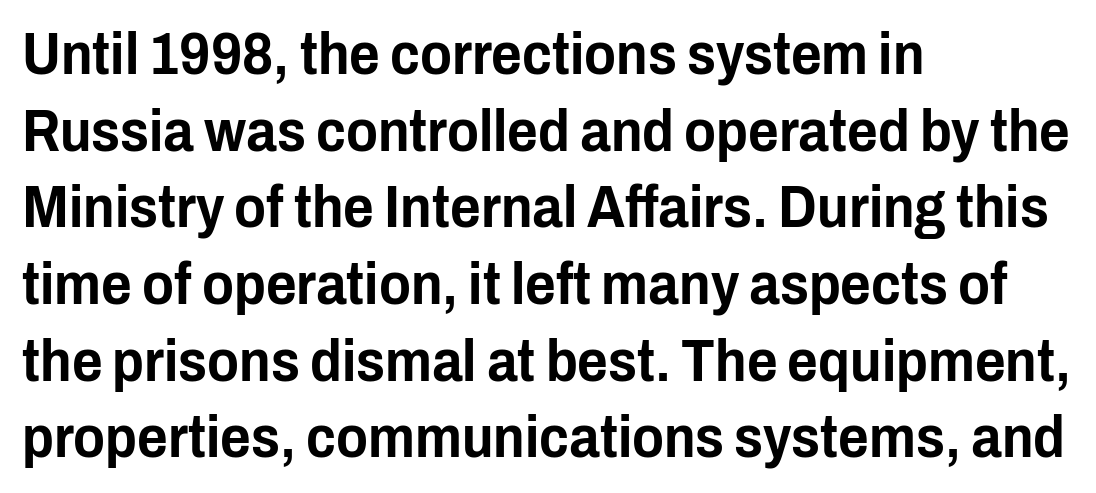
Vertically, the passage feels balanced, rows spaced as you'd expect. Proportional: the letters do not fall into vertical columns. This is the regular roman posture of the typeface. Check where the strokes stop: nothing finishes them off — pure sans. Each line starts at the same left margin while the right side varies.
